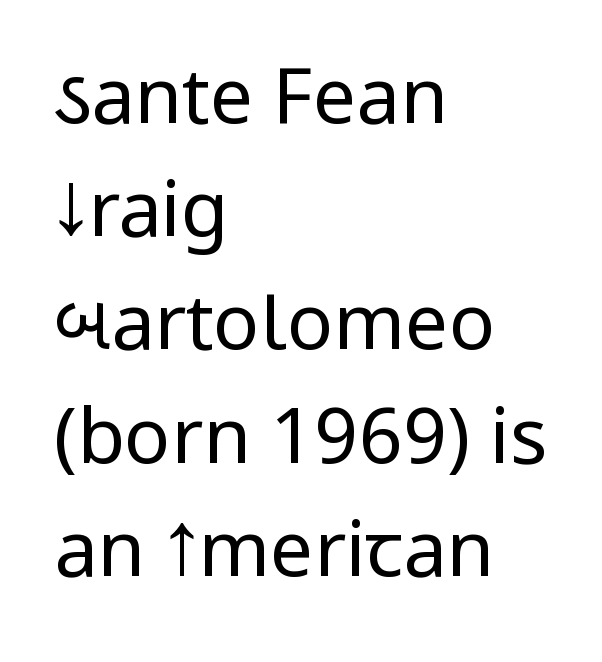
{"serif": "no", "italic": "no", "bold": "no", "weight": "regular", "width": "condensed", "stroke_contrast": "low", "x_height": "large", "monospaced": "no", "underline": "no", "align": "left", "line_spacing": "normal", "line_spacing_ratio": 1.47, "letter_spacing": "normal", "letter_spacing_em": 0.0, "glyph_px": 77}
